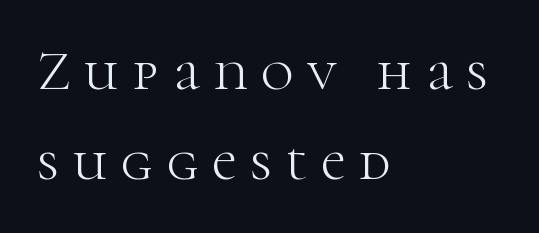
Has an underline been added? It has not. The type is letterspaced generously, with wide tracking. Heft: none added — not bold. The passage shown is typed in a proportional face where columns would drift.
